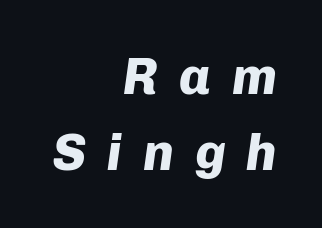
The image shows 52 px heavy type, italic (leaning right); set right-aligned, normal line spacing (1.46x), unusually wide letter spacing (+0.4 em), not underlined; low stroke contrast and a medium x-height.
